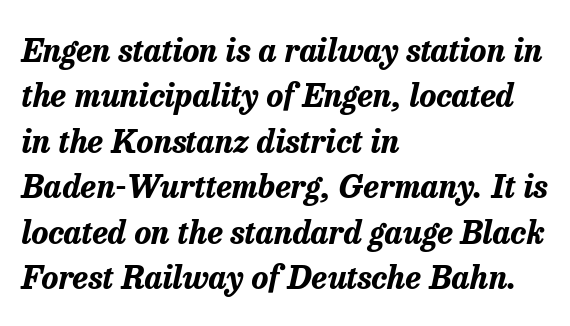
The letters advance in unequal steps, a hallmark of proportional type. A clean baseline with only descenders dipping below it. What weight is shown? A full bold with thick strokes. Interline gaps are of average width in this sample. Line beginnings align vertically; line endings do not. In terms of letterspacing, this is plain default setting.
